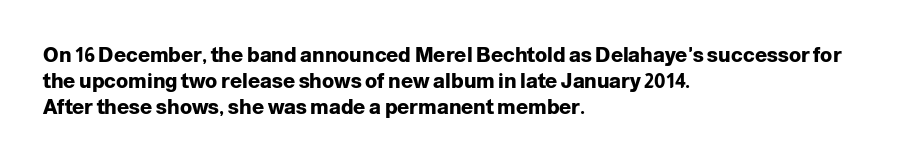
{"italic": "no", "bold": "yes", "underline": "no", "align": "left", "line_spacing": "normal", "line_spacing_ratio": 1.31, "letter_spacing": "normal", "letter_spacing_em": 0.0, "glyph_px": 20}
